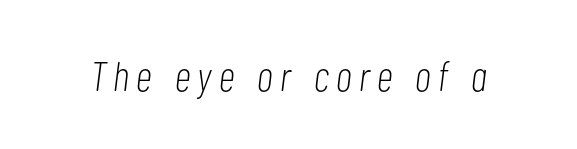
{"italic": "yes", "lean": "right", "slant_degrees": 7, "bold": "no", "weight": "light", "width": "condensed", "stroke_contrast": "low", "x_height": "medium", "monospaced": "no", "underline": "no", "glyph_px": 42}
